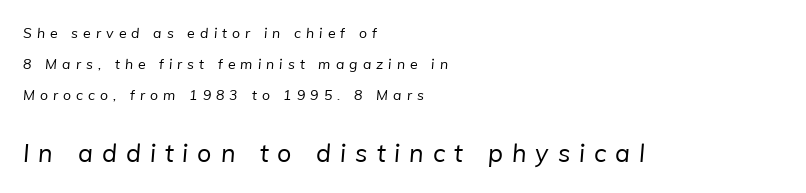
Q: Is the text bold? A: No.
Q: Is the text underlined? A: No.
Q: How is the paragraph aligned? A: Left-aligned.
Q: Is the spacing between letters normal or unusually wide? A: Unusually wide.
Q: Is the spacing between lines tight, normal or loose? A: Loose.
Q: Which block of text is set in a larger size, the first (top) or the second (bottom)? A: The second (bottom) one.
